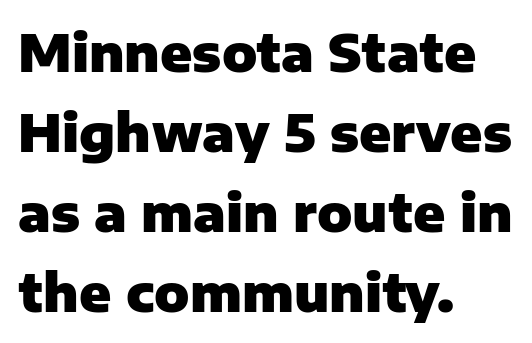
The image shows 52 px heavy sans-serif type, upright; set left-aligned, normal line spacing (1.54x), normal letter spacing, not underlined; low stroke contrast and a medium x-height.
